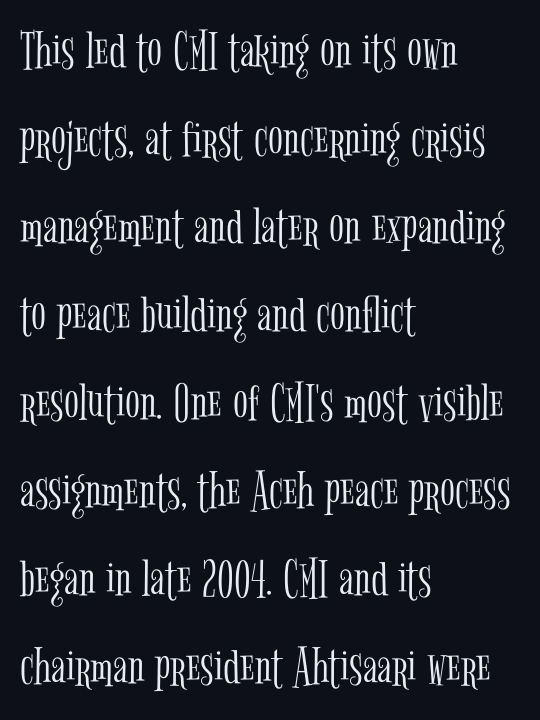
Q: Is the text bold? A: No.
Q: Is the text italic (slanted)? A: No, it is upright.
Q: Is the typeface a serif or a sans-serif typeface? A: Serif.
Q: Is the text underlined? A: No.
Q: How is the paragraph aligned? A: Left-aligned.
Q: Is the spacing between letters normal or unusually wide? A: Normal.
Q: Is the spacing between lines tight, normal or loose? A: Normal.
Q: Width (condensed, normal, or wide)? A: Condensed.
Q: Stroke contrast? A: Low.
Q: x-height? A: Medium.
Q: Monospaced? A: No.
